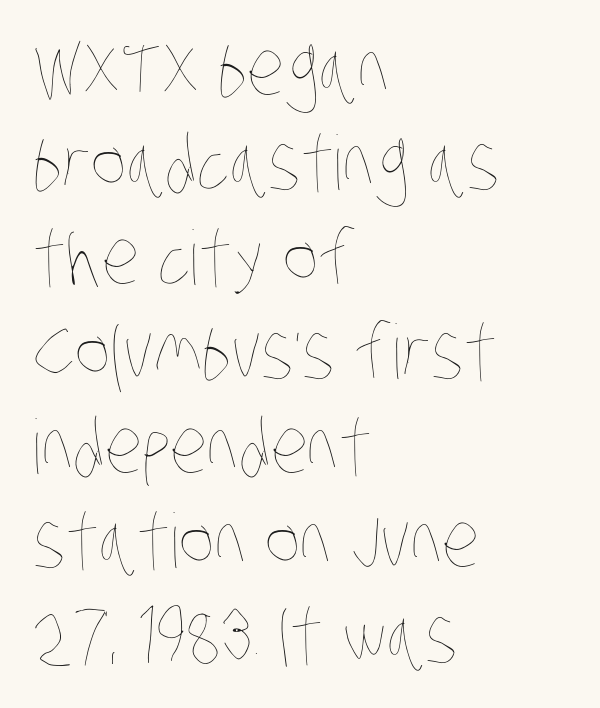
Q: Is the text bold? A: No.
Q: Is the text underlined? A: No.
Q: How is the paragraph aligned? A: Left-aligned.
Q: Is the spacing between letters normal or unusually wide? A: Normal.
Q: Is the spacing between lines tight, normal or loose? A: Normal.
Q: Width (condensed, normal, or wide)? A: Condensed.
Q: Stroke contrast? A: Low.
Q: x-height? A: Large.
Q: Monospaced? A: No.
